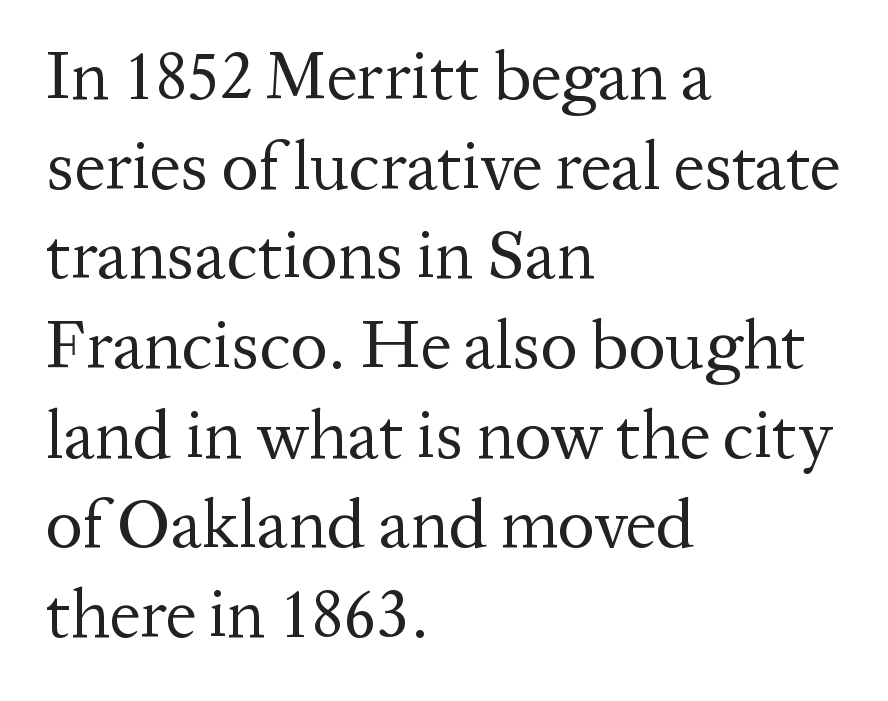
Q: Is the text bold? A: No.
Q: Is the text italic (slanted)? A: No, it is upright.
Q: Is the typeface a serif or a sans-serif typeface? A: Serif.
Q: Is the text underlined? A: No.
Q: How is the paragraph aligned? A: Left-aligned.
Q: Is the spacing between letters normal or unusually wide? A: Normal.
Q: Is the spacing between lines tight, normal or loose? A: Normal.
Q: Width (condensed, normal, or wide)? A: Normal.
Q: Stroke contrast? A: Medium.
Q: x-height? A: Medium.
Q: Monospaced? A: No.
